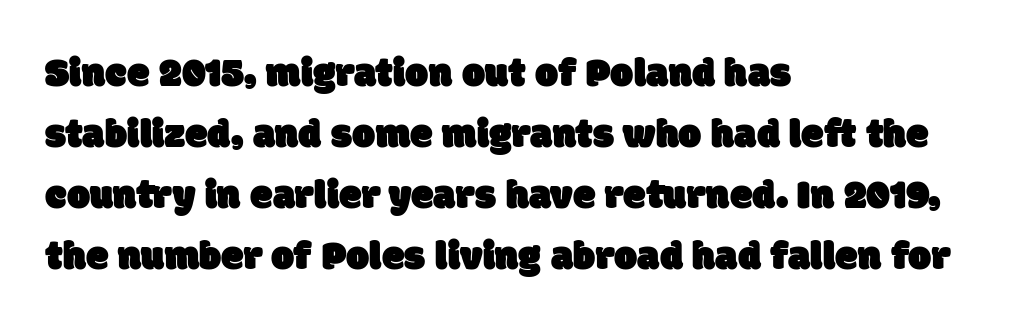
Looks like regular typesetting: each glyph gets only the width it needs. Look at the bottom of the vertical strokes: they stop flat, with no serifs. Line spacing here is normal. The passage shown has conventional tracking throughout. The setting favours the left margin, as ordinary paragraphs usually do.
